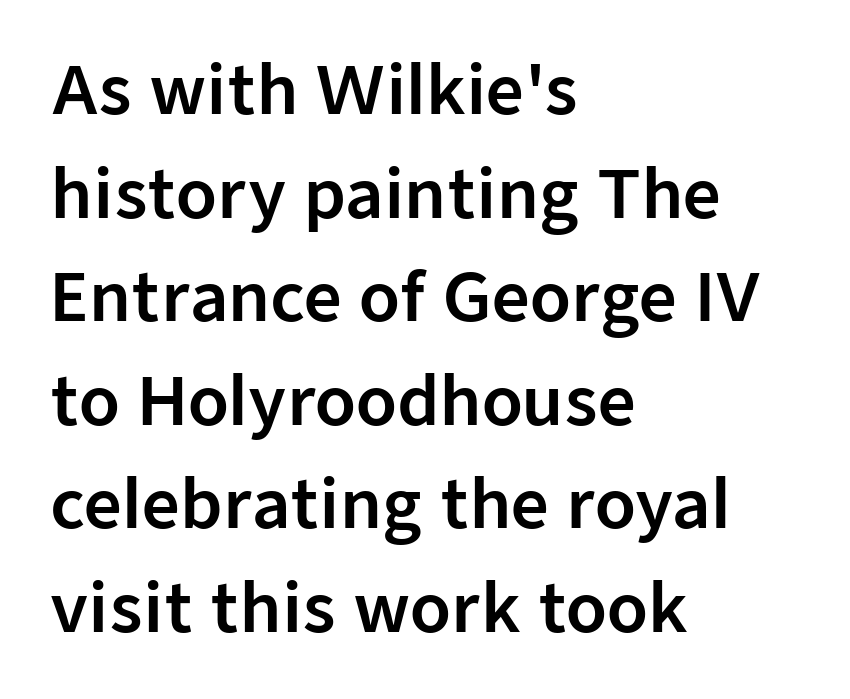
The font's upright variant was chosen for this text. Varying glyph widths throughout — classic text-font behaviour. All the whitespace from short lines collects on the right. Underlining? Definitely not there. The letterforms sit shoulder to shoulder at normal distance. Regular leading.
